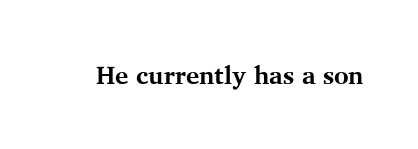
{"italic": "no", "bold": "yes", "underline": "no", "letter_spacing": "normal", "letter_spacing_em": 0.0, "glyph_px": 25}
